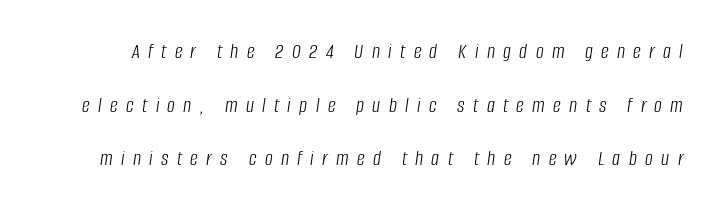
The image shows 22 px text type, italic (leaning right); set loose line spacing (2.44x), unusually wide letter spacing (+0.38 em), not underlined.
